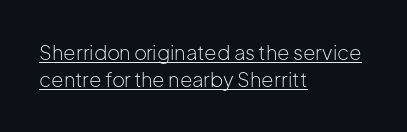
{"italic": "no", "bold": "no", "underline": "yes", "align": "left", "line_spacing": "normal", "line_spacing_ratio": 1.36, "letter_spacing": "normal", "letter_spacing_em": 0.0, "glyph_px": 20}
